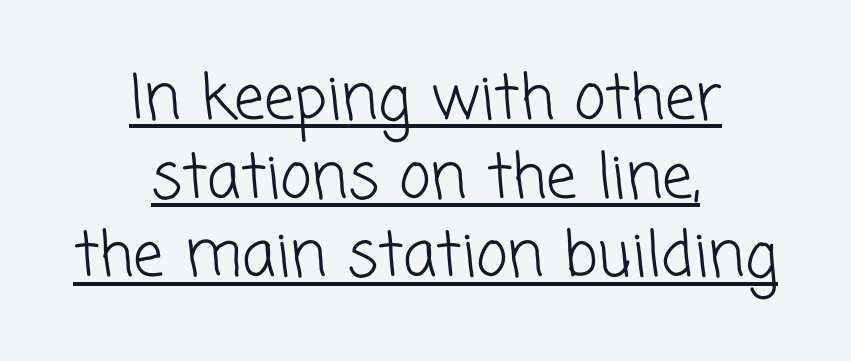
{"serif": "no", "bold": "no", "weight": "light", "width": "normal", "stroke_contrast": "low", "x_height": "medium", "monospaced": "no", "underline": "yes", "align": "center", "line_spacing": "normal", "line_spacing_ratio": 1.29, "letter_spacing": "normal", "letter_spacing_em": 0.0, "glyph_px": 61}
